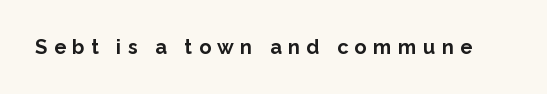
The image shows 20 px bold type, upright; set unusually wide letter spacing (+0.32 em), not underlined.
